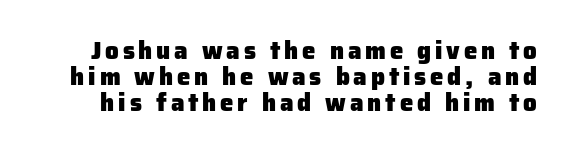
Q: Is the text bold? A: Yes.
Q: Is the text italic (slanted)? A: No, it is upright.
Q: Is the text underlined? A: No.
Q: Is the spacing between lines tight, normal or loose? A: Tight.
